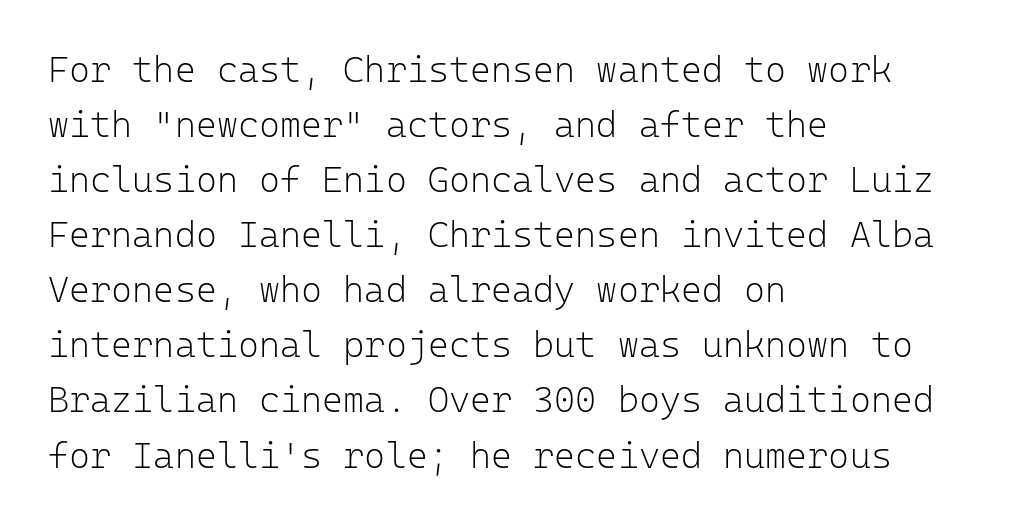
Is the type heavy? It reads as light-to-regular instead. The paragraph shown leans on its left margin. The passage shown is typed in a monospace face where columns stay perfectly aligned. Default kerning and tracking; the words read as compact shapes. Classification — sans serif.
